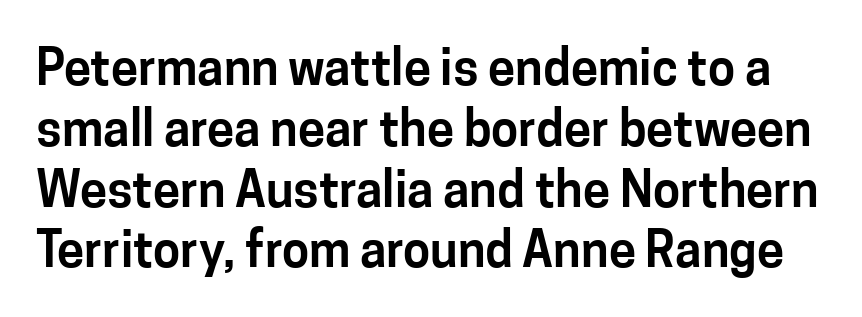
{"serif": "no", "italic": "no", "width": "normal", "stroke_contrast": "low", "x_height": "medium", "monospaced": "no", "underline": "no", "line_spacing_ratio": 1.24, "letter_spacing": "normal", "letter_spacing_em": 0.0, "glyph_px": 49}
